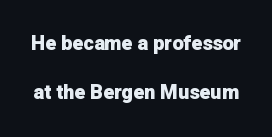
The image shows 20 px bold type, upright; set loose line spacing (2.43x), normal letter spacing, not underlined.
